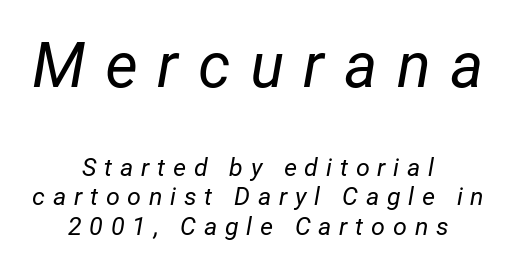
The image shows 63 px regular-weight type, italic (leaning right); set centered, line spacing 1.17x, unusually wide letter spacing (+0.31 em), not underlined; the first (top) block is 2.52x larger; low stroke contrast and a medium x-height.
